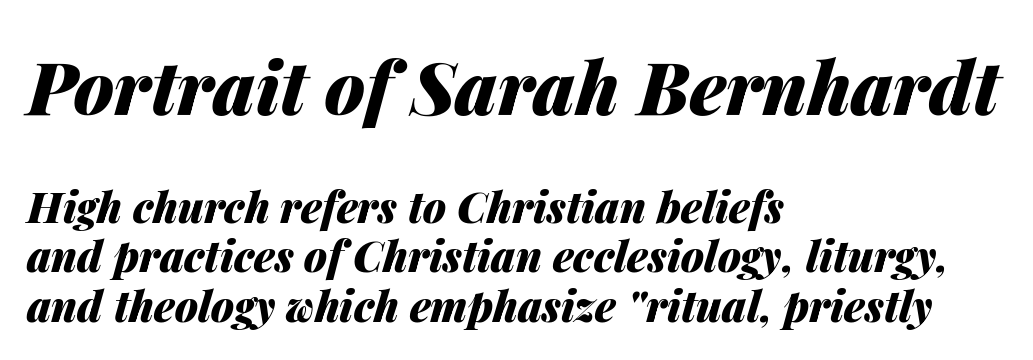
Q: Is the text bold? A: Yes.
Q: Is the text italic (slanted)? A: Yes, it leans right by about 14 degrees.
Q: Is the text underlined? A: No.
Q: How is the paragraph aligned? A: Left-aligned.
Q: Is the spacing between letters normal or unusually wide? A: Normal.
Q: Which block of text is set in a larger size, the first (top) or the second (bottom)? A: The first (top) one.
Q: Width (condensed, normal, or wide)? A: Normal.
Q: Stroke contrast? A: Medium.
Q: x-height? A: Medium.
Q: Monospaced? A: No.
